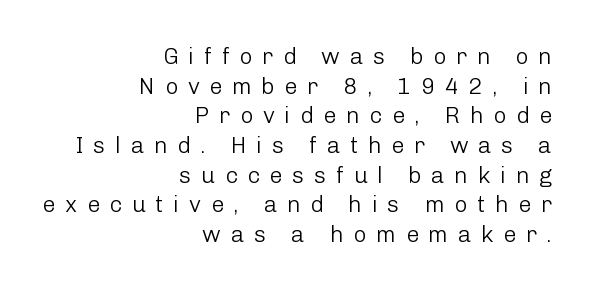
The image shows 23 px text type, upright; set right-aligned, normal line spacing (1.29x), unusually wide letter spacing (+0.42 em), not underlined.
